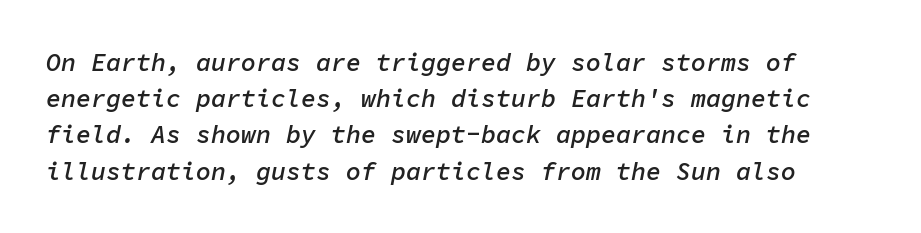
{"italic": "yes", "lean": "right", "slant_degrees": 11, "bold": "semi", "underline": "no", "line_spacing": "normal", "line_spacing_ratio": 1.45, "letter_spacing": "normal", "letter_spacing_em": 0.0, "glyph_px": 25}
